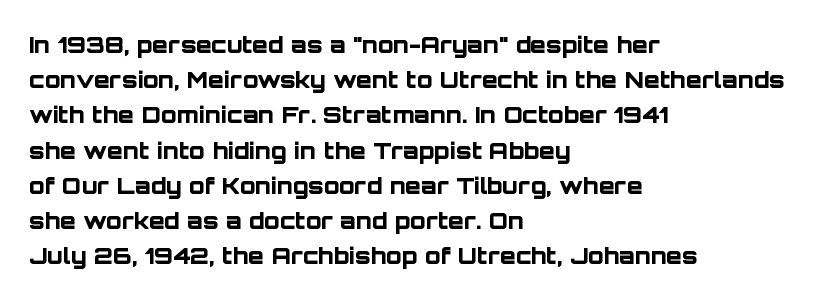
Each new line begins a customary step beneath the previous one. This rendering leaves character spacing at its baseline value. The lettering stays uniformly vertical, giving the passage a roman look. This rendering features lettering with no underline. A student would call this left alignment; a typographer would say flush left, rag right. Is the type bold? Yes — the strokes are clearly thick and heavy.
